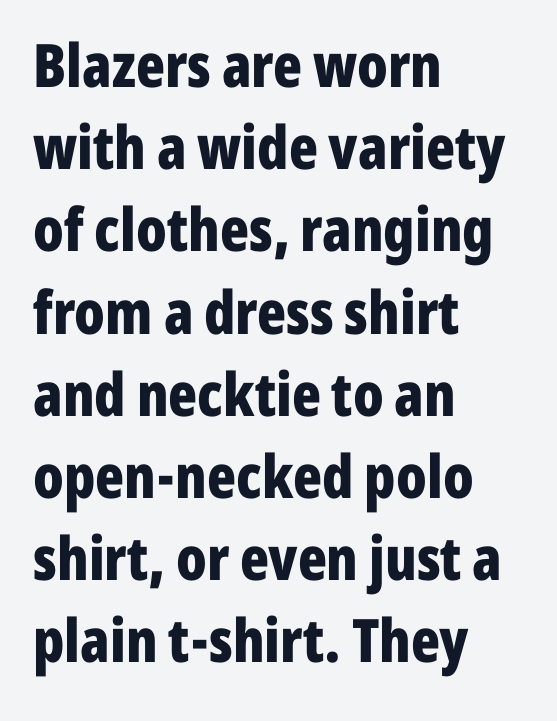
Vertical spacing — default. The characters display no serif detailing; their extremities are plain. Compared with an ordinary text face, these strokes are far heavier — a full bold. You could not count columns in this text — the font is proportionally spaced. A roman cut, with each character standing at attention. The rendering anchors every line to the left-hand side.
